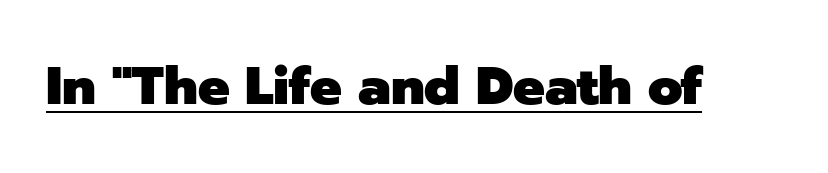
The image shows 53 px heavy sans-serif type, upright; set normal letter spacing, underlined; low stroke contrast and a medium x-height.
